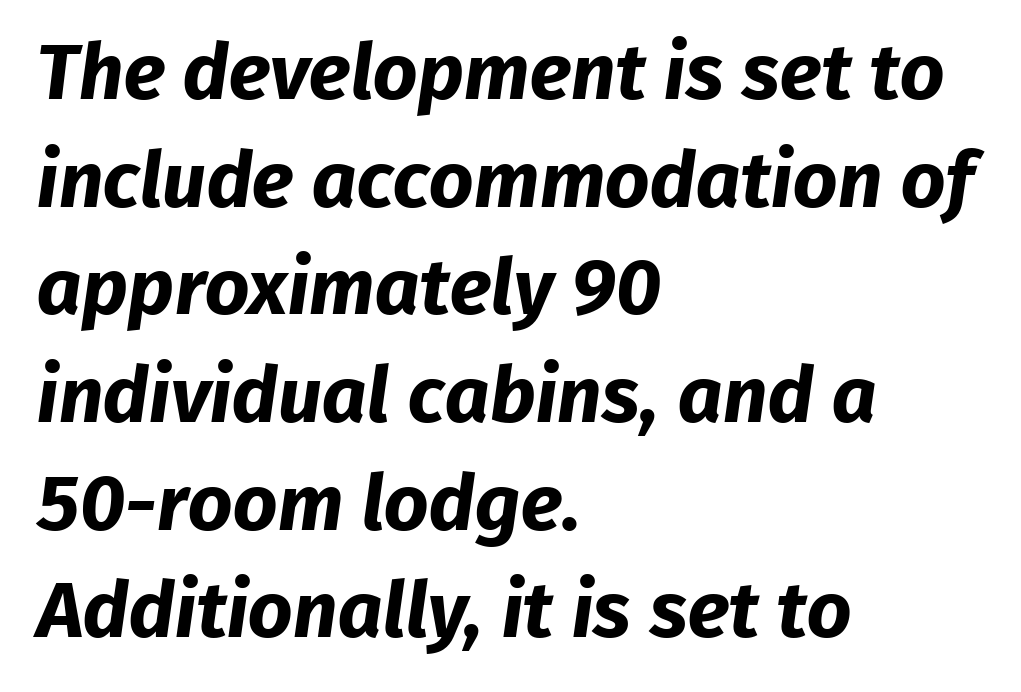
The image shows 78 px bold sans-serif type; set left-aligned, normal line spacing (1.38x), normal letter spacing, not underlined; low stroke contrast and a medium x-height.
